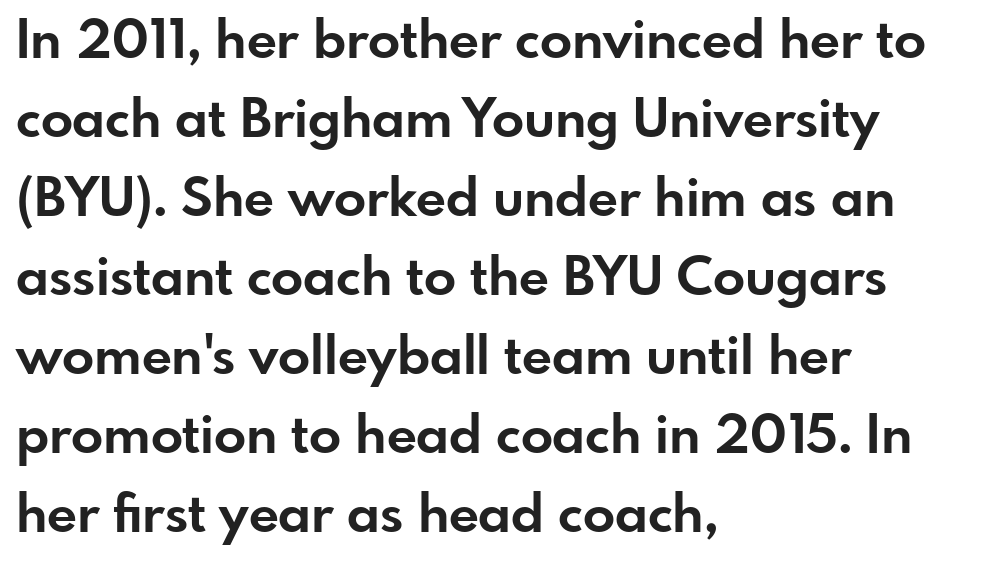
Q: Is the text bold? A: Yes.
Q: Is the text italic (slanted)? A: No, it is upright.
Q: Is the typeface a serif or a sans-serif typeface? A: Sans-serif.
Q: Is the text underlined? A: No.
Q: How is the paragraph aligned? A: Left-aligned.
Q: Is the spacing between letters normal or unusually wide? A: Normal.
Q: Is the spacing between lines tight, normal or loose? A: Normal.
Q: Width (condensed, normal, or wide)? A: Normal.
Q: Stroke contrast? A: Low.
Q: x-height? A: Small.
Q: Monospaced? A: No.
